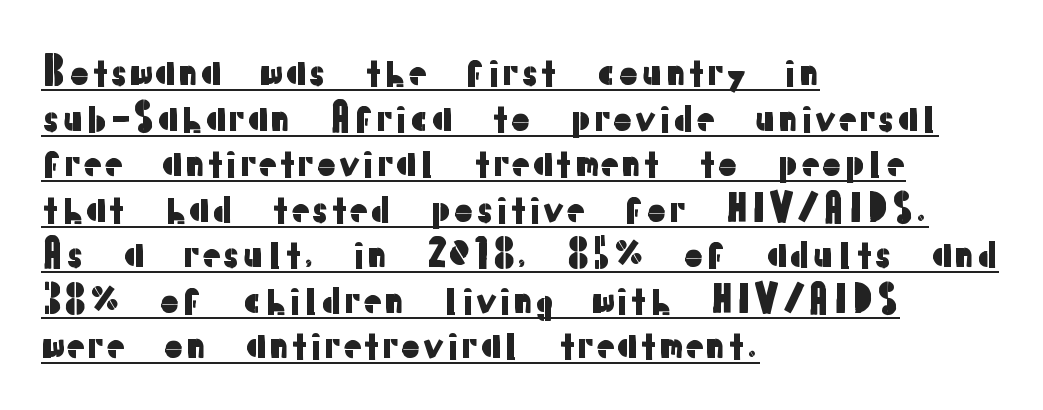
{"serif": "no", "italic": "no", "width": "normal", "stroke_contrast": "low", "x_height": "medium", "monospaced": "no", "underline": "yes", "align": "left", "line_spacing_ratio": 1.23, "letter_spacing": "normal", "letter_spacing_em": 0.0, "glyph_px": 37}
